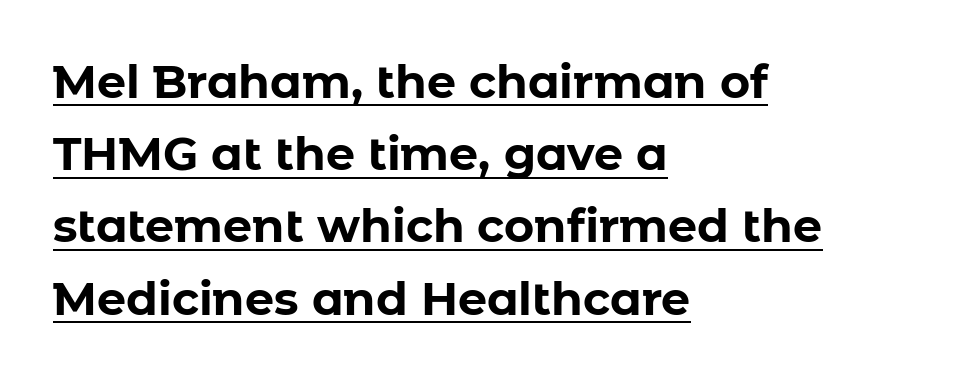
Q: Is the text bold? A: Yes.
Q: Is the text italic (slanted)? A: No, it is upright.
Q: Is the typeface a serif or a sans-serif typeface? A: Sans-serif.
Q: Is the text underlined? A: Yes.
Q: How is the paragraph aligned? A: Left-aligned.
Q: Is the spacing between letters normal or unusually wide? A: Normal.
Q: Is the spacing between lines tight, normal or loose? A: Normal.
Q: Width (condensed, normal, or wide)? A: Normal.
Q: Stroke contrast? A: Low.
Q: x-height? A: Medium.
Q: Monospaced? A: No.
